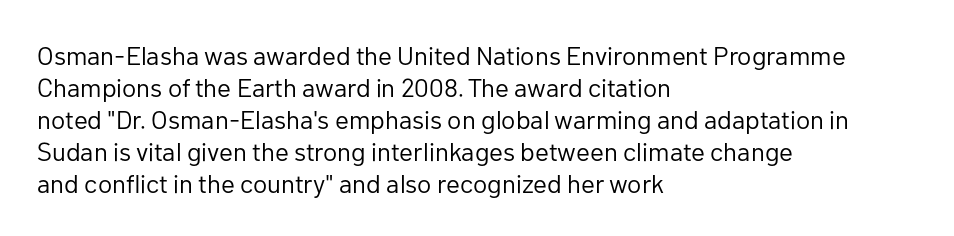
The passage shown is not underscored anywhere. Words appear dense and cohesive because spacing is normal. Alignment: flush left. Unlike italic type, these characters show no tilt at all.
